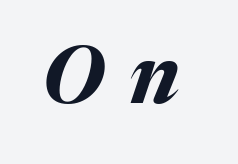
Q: Is the text bold? A: Yes.
Q: Is the text italic (slanted)? A: Yes, it leans right by about 17 degrees.
Q: Is the text underlined? A: No.
Q: Is the spacing between letters normal or unusually wide? A: Unusually wide.
Q: Width (condensed, normal, or wide)? A: Normal.
Q: Stroke contrast? A: Medium.
Q: x-height? A: Medium.
Q: Monospaced? A: No.
